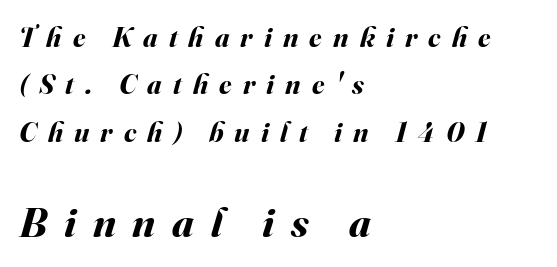
The image shows 42 px bold type, italic (leaning right); set left-aligned, normal line spacing (1.69x), unusually wide letter spacing (+0.4 em), not underlined; the second (bottom) block is 1.5x larger; medium stroke contrast and a small x-height.
